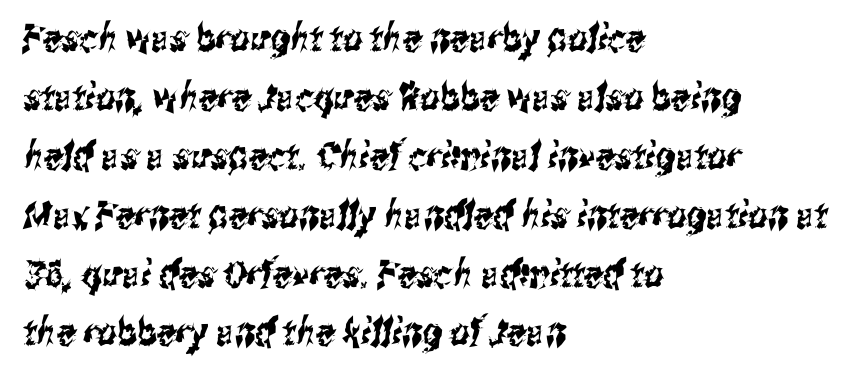
Q: Is the typeface a serif or a sans-serif typeface? A: Sans-serif.
Q: Is the text underlined? A: No.
Q: How is the paragraph aligned? A: Left-aligned.
Q: Is the spacing between letters normal or unusually wide? A: Normal.
Q: Is the spacing between lines tight, normal or loose? A: Normal.
Q: Width (condensed, normal, or wide)? A: Condensed.
Q: Stroke contrast? A: Medium.
Q: x-height? A: Medium.
Q: Monospaced? A: No.
